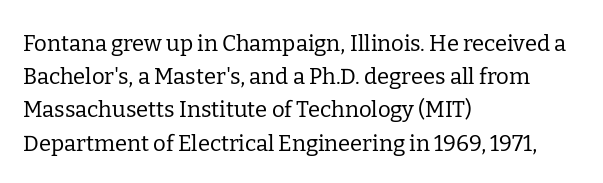
Q: Is the text bold? A: No.
Q: Is the text italic (slanted)? A: No, it is upright.
Q: Is the text underlined? A: No.
Q: How is the paragraph aligned? A: Left-aligned.
Q: Is the spacing between letters normal or unusually wide? A: Normal.
Q: Is the spacing between lines tight, normal or loose? A: Normal.
